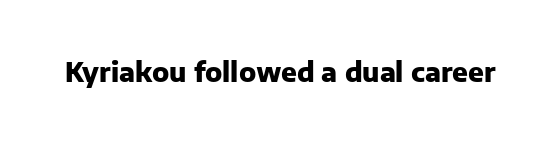
{"italic": "no", "bold": "yes", "underline": "no", "letter_spacing": "normal", "letter_spacing_em": 0.0, "glyph_px": 26}
